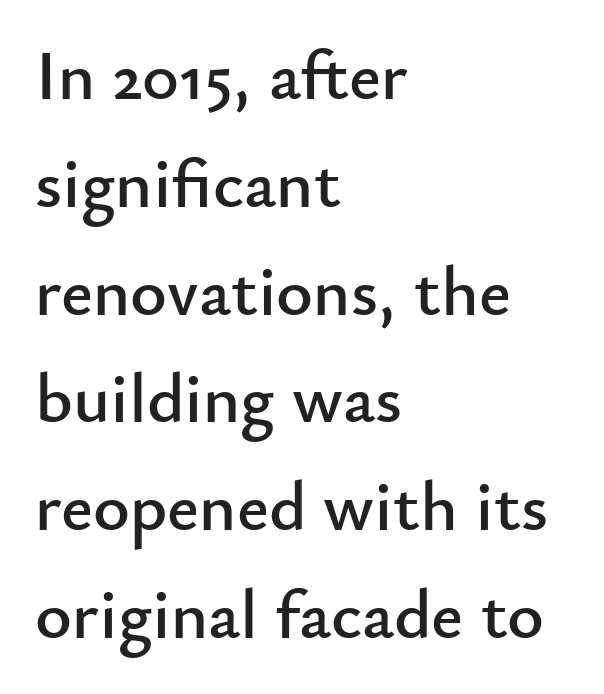
The image shows 70 px sans-serif type, upright; set left-aligned, normal line spacing (1.54x), normal letter spacing, not underlined; low stroke contrast and a small x-height.
